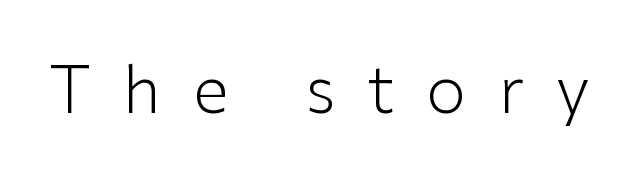
The image shows 65 px light sans-serif type, upright; set unusually wide letter spacing (+0.49 em), not underlined; low stroke contrast and a medium x-height.
